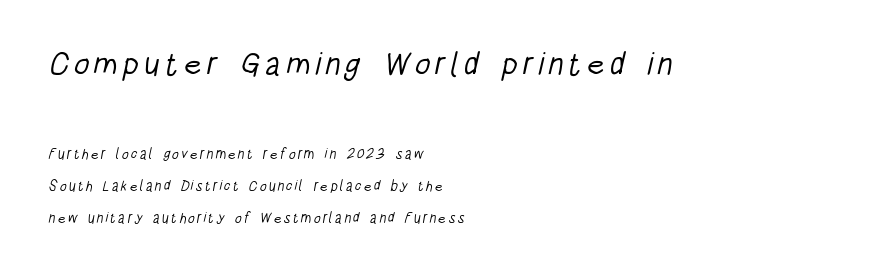
{"serif": "no", "bold": "no", "weight": "light", "width": "condensed", "stroke_contrast": "low", "x_height": "large", "monospaced": "no", "underline": "no", "align": "left", "line_spacing": "loose", "line_spacing_ratio": 2.27, "larger_block": "first", "size_ratio": 2.29, "glyph_px": 32}
